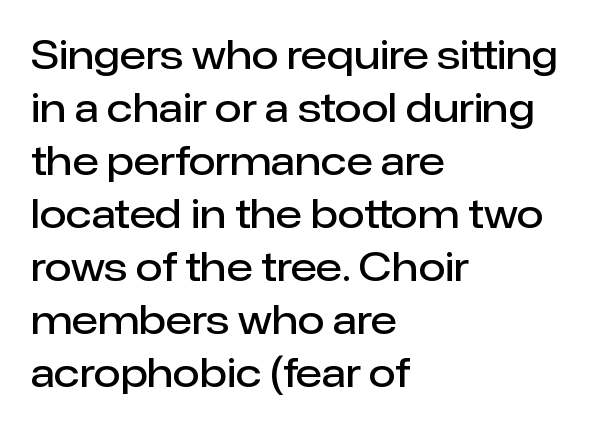
Horizontal bands of white between lines are of average thickness. The passage shown is not underscored anywhere. Typographic density is moderately raised because the face is semibold. Layout note: lines flush left. The line texture is even and compact thanks to regular tracking.
